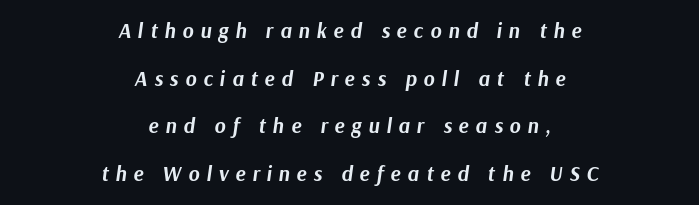
{"italic": "yes", "lean": "right", "slant_degrees": 9, "bold": "yes", "underline": "no", "align": "center", "line_spacing": "loose", "line_spacing_ratio": 2.27, "letter_spacing": "wide", "letter_spacing_em": 0.33, "glyph_px": 21}
